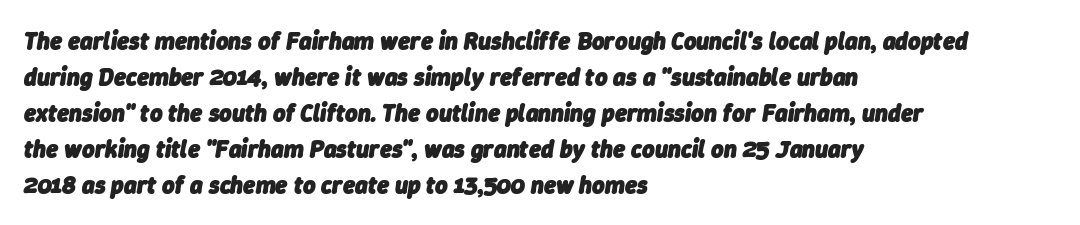
Q: Is the text bold? A: Yes.
Q: Is the text italic (slanted)? A: Yes, it leans right by about 9 degrees.
Q: Is the text underlined? A: No.
Q: How is the paragraph aligned? A: Left-aligned.
Q: Is the spacing between letters normal or unusually wide? A: Normal.
Q: Is the spacing between lines tight, normal or loose? A: Normal.
